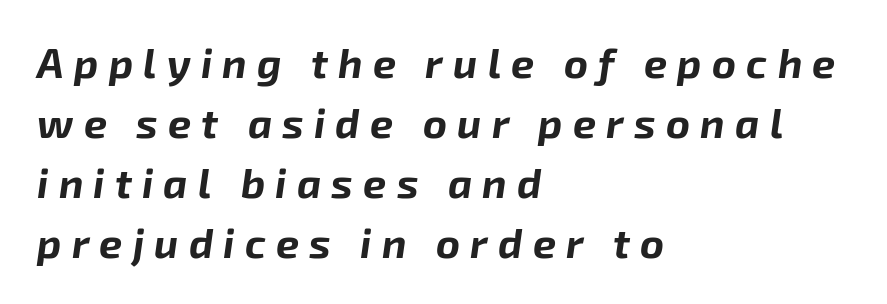
The passage shown is typed in a proportional face where columns would drift. The strokes are fattened all the way to bold. The designer left line spacing at the default. The space directly below the letters is spotless. This is oblique type, the kind used for emphasis or titles. Horizontally, the lines are justified to the leading edge only.
